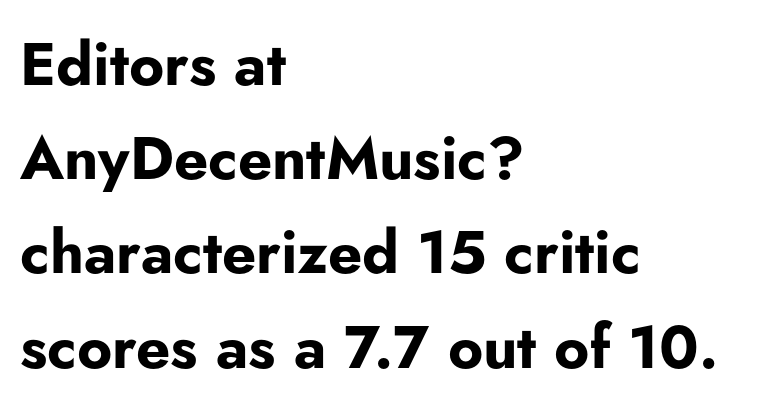
A sans-serif font was chosen for this passage. Words appear dense and cohesive because spacing is normal. If you drew a line through each stem, it would be perfectly vertical. The strokes are fattened all the way to bold. Is there much room between lines? A standard amount, neither cramped nor airy.
